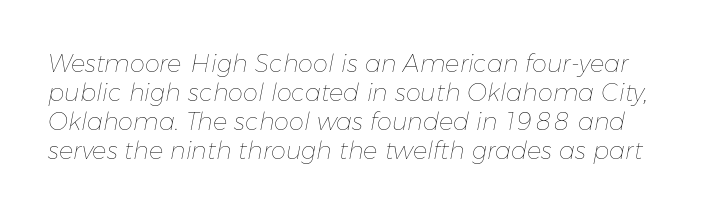
Q: Is the text bold? A: No.
Q: Is the text italic (slanted)? A: Yes, it leans right by about 11 degrees.
Q: Is the text underlined? A: No.
Q: Is the spacing between letters normal or unusually wide? A: Normal.
